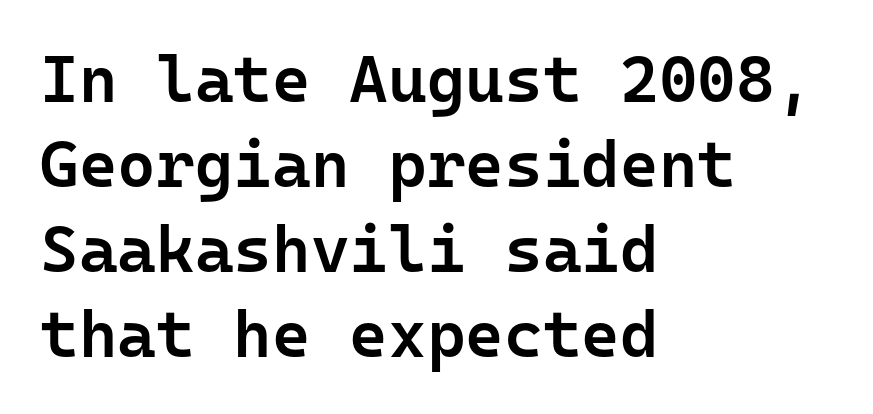
Q: Is the text bold? A: Semi-bold.
Q: Is the text italic (slanted)? A: No, it is upright.
Q: Is the typeface a serif or a sans-serif typeface? A: Sans-serif.
Q: Is the text underlined? A: No.
Q: How is the paragraph aligned? A: Left-aligned.
Q: Is the spacing between letters normal or unusually wide? A: Normal.
Q: Is the spacing between lines tight, normal or loose? A: Normal.
Q: Width (condensed, normal, or wide)? A: Normal.
Q: Stroke contrast? A: Low.
Q: x-height? A: Medium.
Q: Monospaced? A: Yes.
